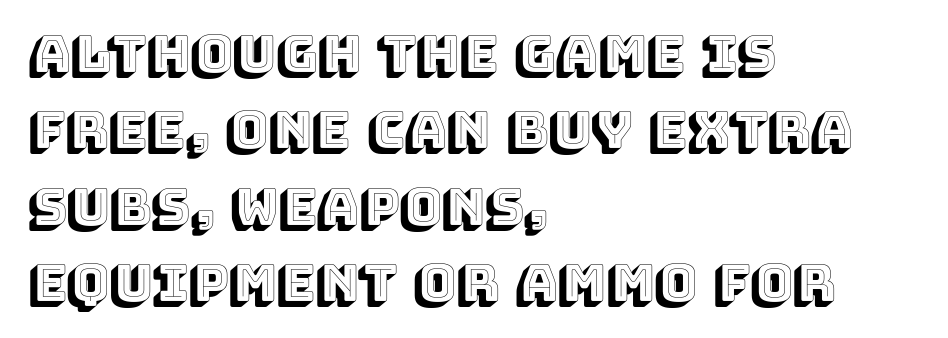
Bare-footed words on every line. This rendering uses left alignment, leaving the right contour irregular. Horizontal bands of white between lines are of average thickness. The letterforms sit shoulder to shoulder at normal distance.
